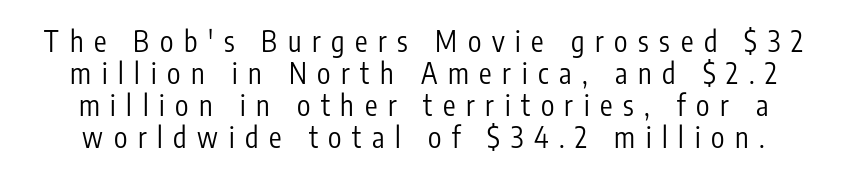
Q: Is the text bold? A: No.
Q: Is the text italic (slanted)? A: No, it is upright.
Q: Is the typeface a serif or a sans-serif typeface? A: Sans-serif.
Q: Is the text underlined? A: No.
Q: Is the spacing between letters normal or unusually wide? A: Unusually wide.
Q: Is the spacing between lines tight, normal or loose? A: Tight.
Q: Width (condensed, normal, or wide)? A: Condensed.
Q: Stroke contrast? A: Low.
Q: x-height? A: Medium.
Q: Monospaced? A: No.
